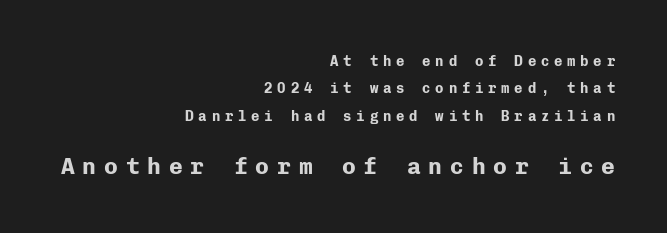
Bigger letters appear in the bottom chunk; the top chunk is reduced. Glance below the letters and you will spot only blank space. These lines carry a lot of weight — the face is fully bold. Does extra space separate the letters? Yes, quite a lot of it. Rows of type keep a wide berth in the vertical direction.
